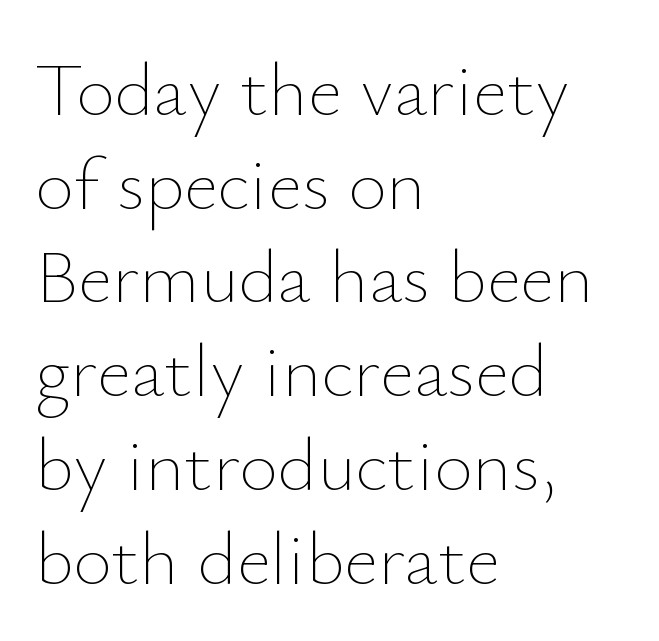
This sample has the flowing, uneven cadence of proportional lettering. Successive baselines arrive at the customary interval. The rag falls on the right side of this text block. The type is set solid horizontally, with unmodified tracking. Unlike italic type, these characters show no tilt at all. Is the stroke heavy? The answer is a plain regular-or-lighter.
